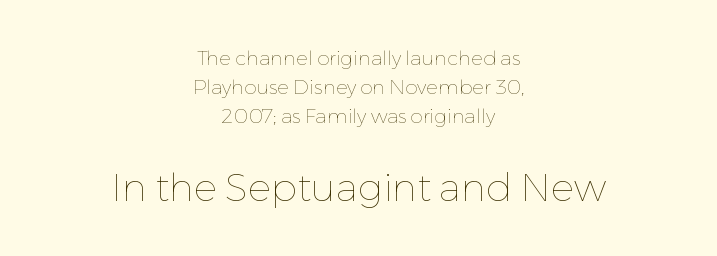
A typesetter would call this zero additional tracking. Characters remain perfectly vertical along every line. You could not count columns in this text — the font is proportionally spaced. Character size in the trailing block exceeds that of the leading block.
